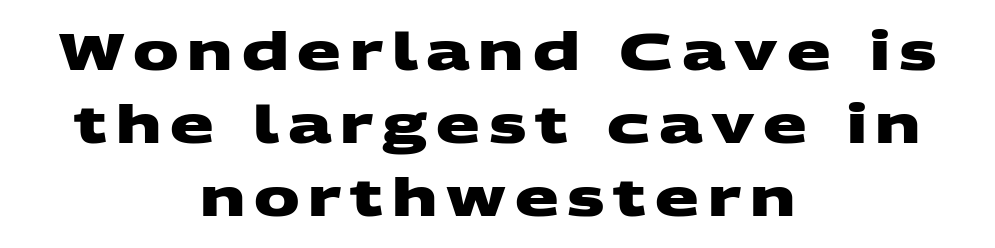
{"serif": "no", "bold": "yes", "weight": "heavy", "width": "wide", "stroke_contrast": "medium", "x_height": "large", "monospaced": "no", "underline": "no", "align": "center", "line_spacing": "normal", "line_spacing_ratio": 1.43, "glyph_px": 51}
